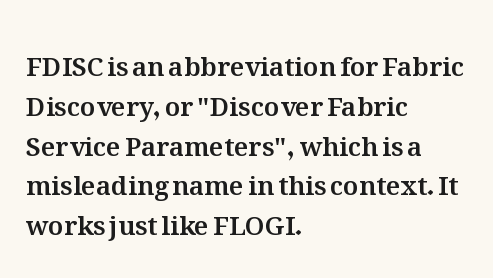
The image shows 26 px text type, upright; set left-aligned, normal line spacing (1.53x), normal letter spacing, not underlined.
